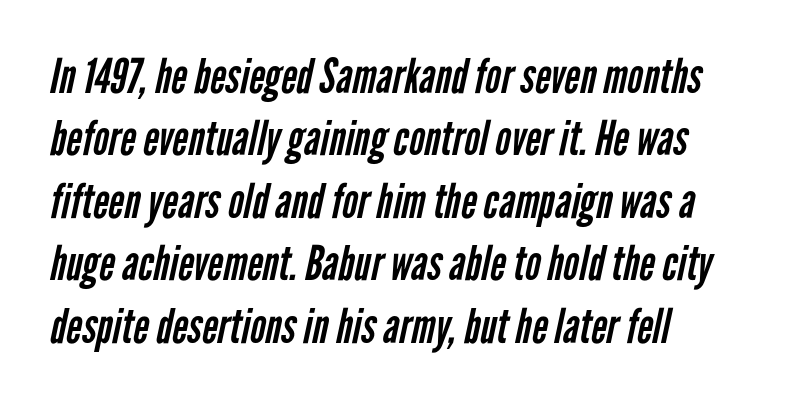
Observe the absence of serifs on each vertical stroke in this sample. These lines stack with their left ends in a neat column. Rule under the text: the space is simply empty. Honestly, the letter spacing is just normal — you wouldn't notice it. Character widths vary here, with narrow letters taking less room than wide ones. The face looks like a standard text weight, possibly lighter.
